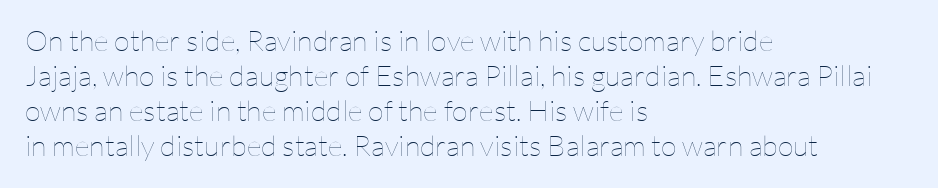
{"italic": "no", "bold": "no", "weight": "thin", "width": "normal", "stroke_contrast": "low", "x_height": "medium", "monospaced": "no", "underline": "no", "align": "left", "line_spacing_ratio": 1.21, "letter_spacing": "normal", "letter_spacing_em": 0.0, "glyph_px": 29}
